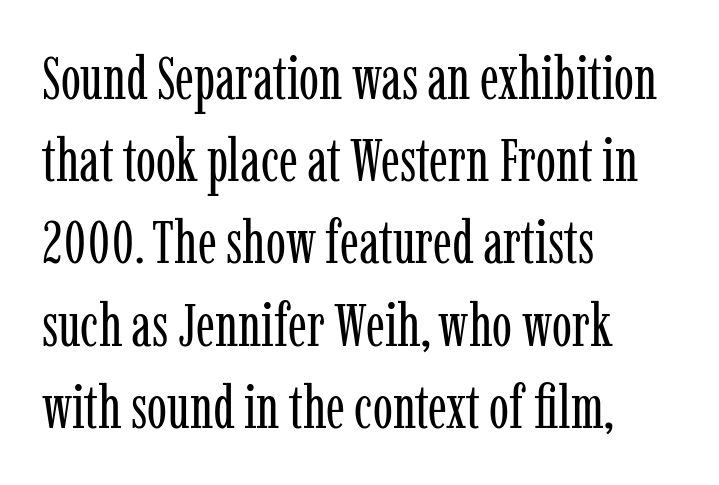
The image shows 60 px regular-weight, condensed serif type, upright; set left-aligned, normal line spacing (1.37x), normal letter spacing, not underlined; low stroke contrast and a medium x-height.
